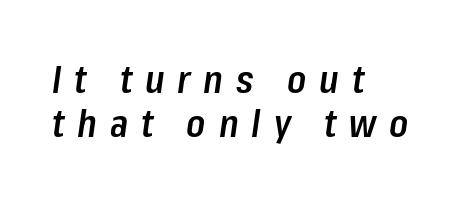
Q: Is the text bold? A: Semi-bold.
Q: Is the text italic (slanted)? A: Yes, it leans right by about 8 degrees.
Q: Is the text underlined? A: No.
Q: How is the paragraph aligned? A: Left-aligned.
Q: Is the spacing between letters normal or unusually wide? A: Unusually wide.
Q: Width (condensed, normal, or wide)? A: Condensed.
Q: Stroke contrast? A: Low.
Q: x-height? A: Medium.
Q: Monospaced? A: No.
